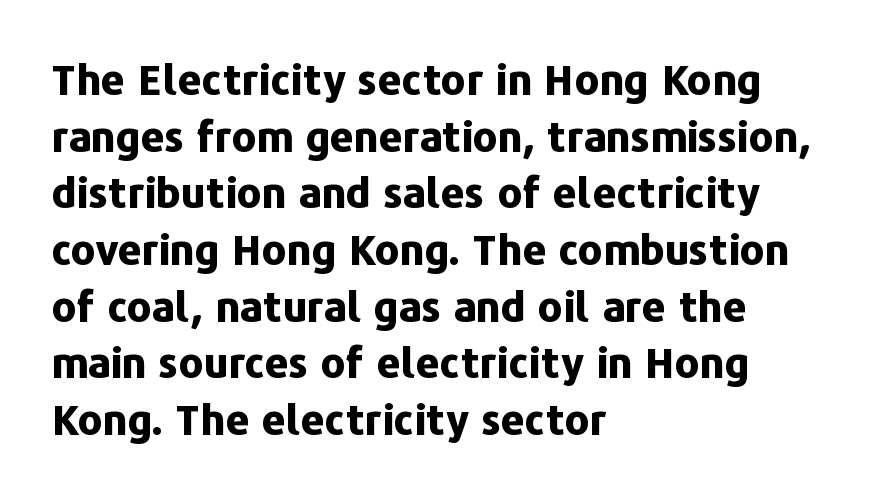
Is this a fixed-width face? No — the glyphs have proportional, varying widths. A bare baseline throughout the passage. You could call the tracking neutral — neither tight nor loose. Rendered with straight, roman letterforms.
